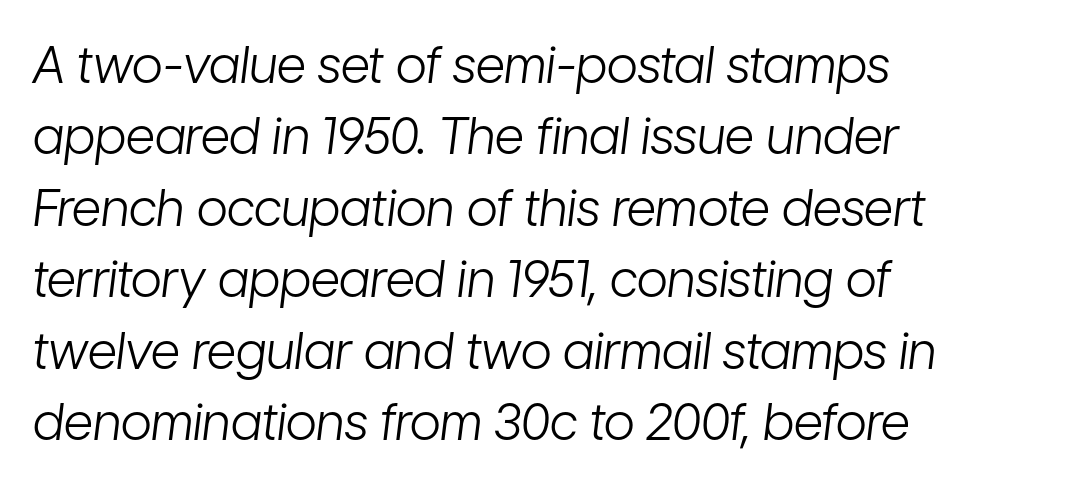
The image shows 51 px light, condensed type, italic (leaning right); set left-aligned, normal line spacing (1.4x), normal letter spacing, not underlined; low stroke contrast and a medium x-height.
